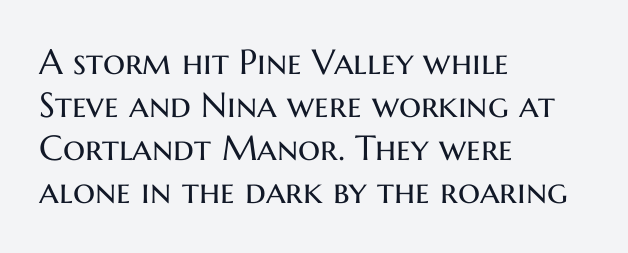
Q: Is the text bold? A: No.
Q: Is the text italic (slanted)? A: No, it is upright.
Q: Is the typeface a serif or a sans-serif typeface? A: Sans-serif.
Q: Is the text underlined? A: No.
Q: How is the paragraph aligned? A: Left-aligned.
Q: Is the spacing between letters normal or unusually wide? A: Normal.
Q: Width (condensed, normal, or wide)? A: Normal.
Q: Stroke contrast? A: Medium.
Q: x-height? A: Medium.
Q: Monospaced? A: No.
